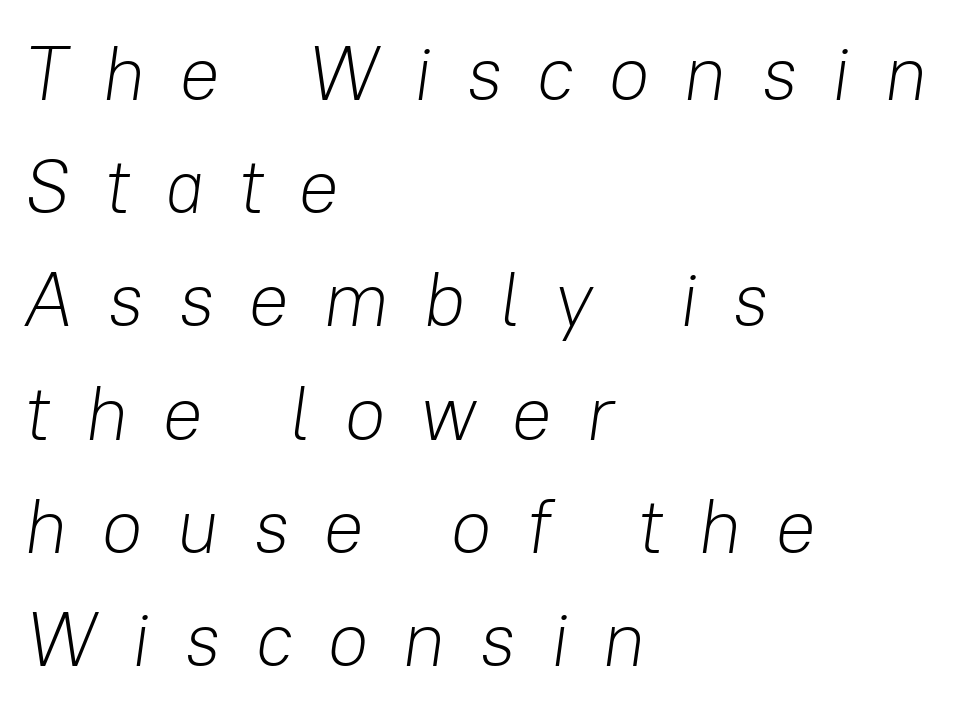
{"italic": "yes", "lean": "right", "slant_degrees": 8, "bold": "no", "weight": "light", "width": "normal", "stroke_contrast": "low", "x_height": "medium", "monospaced": "no", "underline": "no", "align": "left", "line_spacing": "normal", "line_spacing_ratio": 1.49, "letter_spacing": "wide", "letter_spacing_em": 0.44, "glyph_px": 76}
